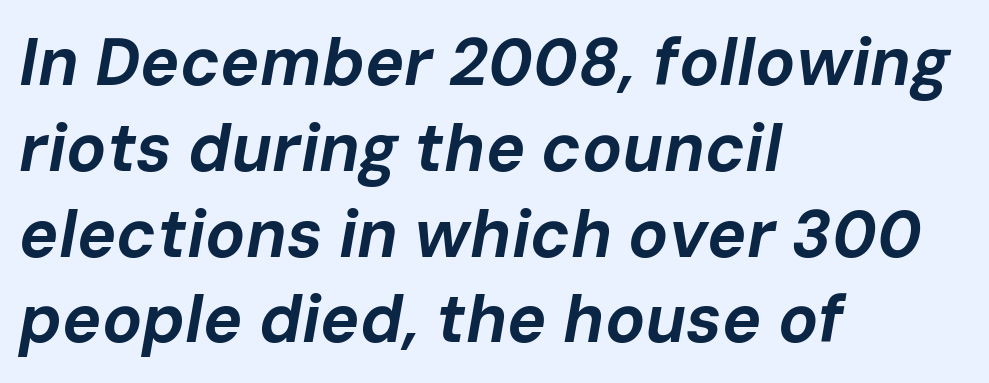
These lines are rendered in a variable-pitch font. Check under the words: just untouched page. Each line starts at the same left margin while the right side varies. Regarding leading, the lines here are spaced in the standard way.
